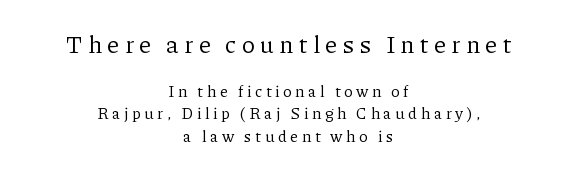
The tracking jumps out immediately: characters are airy and widely separated. The specimen omits any rule beneath the text block's lines. Compared with typical paragraphs, the rows here are spaced about the same. This reads as an unemphasized weight, regular at the heaviest. Vertical strokes here are truly vertical.
